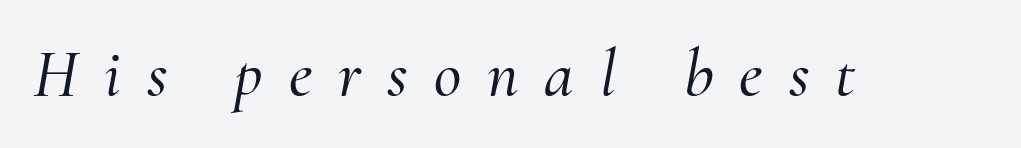
Words float on clear page, feet unadorned. Is this a fixed-width face? No — the glyphs have proportional, varying widths. Italic: yes, the glyphs are oblique. Stroke terminals: seriffed. The horizontal fit of the characters is loose and conspicuously gappy.
